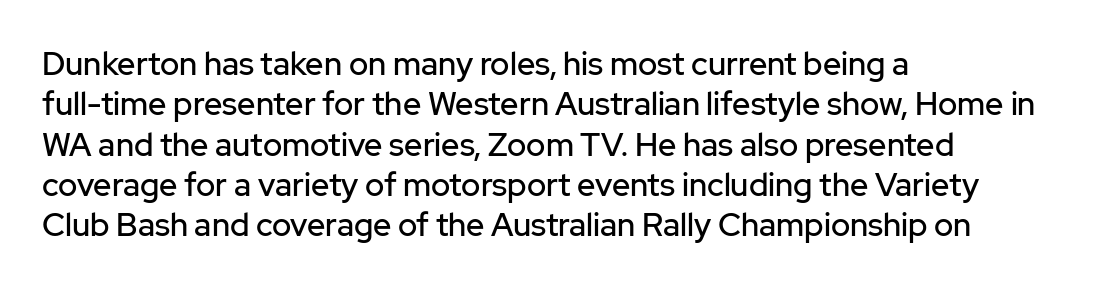
Q: Is the text italic (slanted)? A: No, it is upright.
Q: Is the typeface a serif or a sans-serif typeface? A: Sans-serif.
Q: Is the text underlined? A: No.
Q: How is the paragraph aligned? A: Left-aligned.
Q: Is the spacing between letters normal or unusually wide? A: Normal.
Q: Is the spacing between lines tight, normal or loose? A: Normal.
Q: Width (condensed, normal, or wide)? A: Normal.
Q: Stroke contrast? A: Low.
Q: x-height? A: Medium.
Q: Monospaced? A: No.
